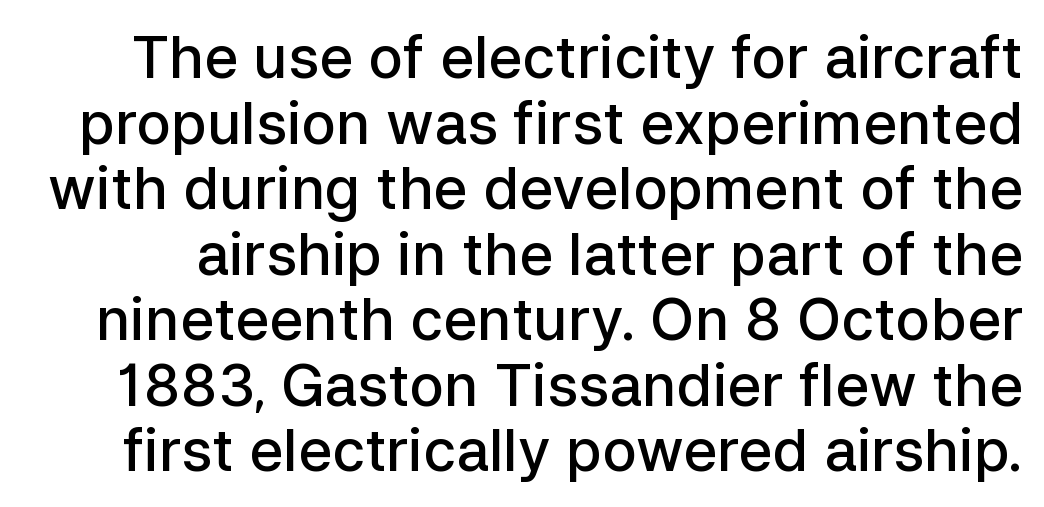
The typesetting leans somewhat heavy: a semibold. The rendering uses natural spacing where letterforms have individual widths. Examine the stroke ends and you'll find no serifs. What's the leading like? Squeezed, with rows nearly overlapping. The axis of the letterforms is exactly vertical.
